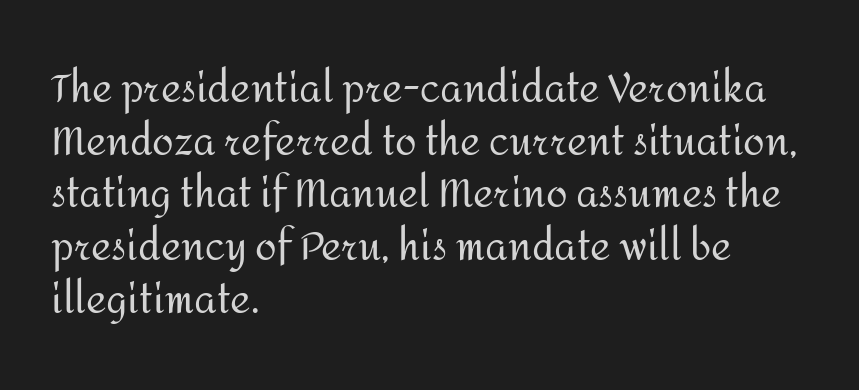
Spacing verdict: proportional, widths tailored to each character. Leftover space on each line is placed entirely after the last word. Every stem runs plumb, perpendicular to the baseline. Bold? No — there's no thickening of the strokes. Regarding serifs, this sample does without them. Characters follow at the spacing the type designer built in.
